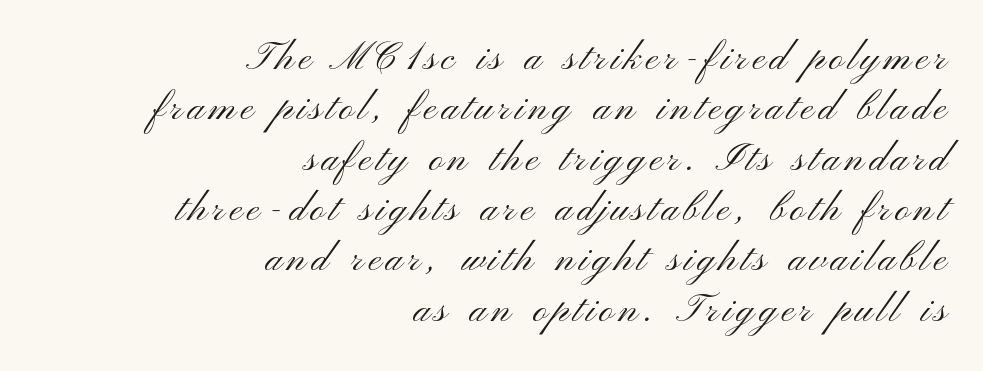
{"serif": "no", "bold": "no", "weight": "light", "width": "wide", "stroke_contrast": "medium", "x_height": "small", "monospaced": "no", "underline": "no", "align": "right", "line_spacing": "normal", "line_spacing_ratio": 1.29, "glyph_px": 39}
